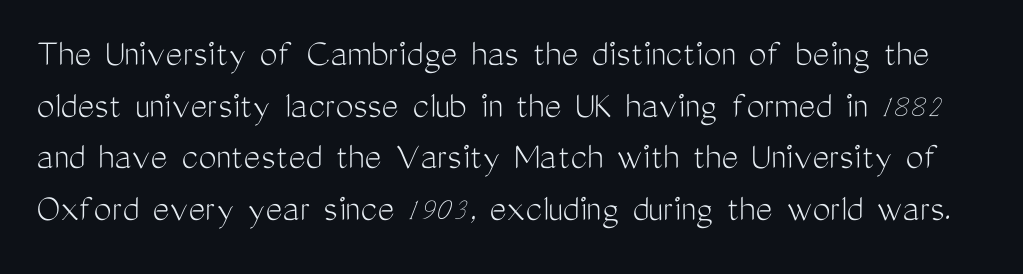
Q: Is the text bold? A: No.
Q: Is the text italic (slanted)? A: No, it is upright.
Q: Is the typeface a serif or a sans-serif typeface? A: Sans-serif.
Q: Is the text underlined? A: No.
Q: Is the spacing between letters normal or unusually wide? A: Normal.
Q: Is the spacing between lines tight, normal or loose? A: Normal.
Q: Width (condensed, normal, or wide)? A: Condensed.
Q: Stroke contrast? A: Medium.
Q: x-height? A: Medium.
Q: Monospaced? A: No.
